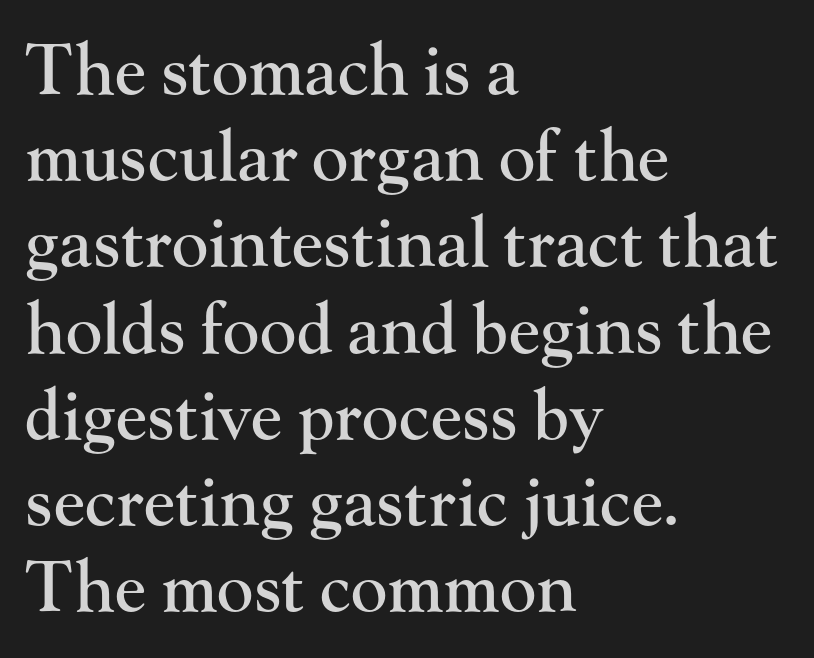
The image shows 69 px serif type, upright; set left-aligned, normal line spacing (1.25x), normal letter spacing, not underlined; high stroke contrast and a small x-height.
